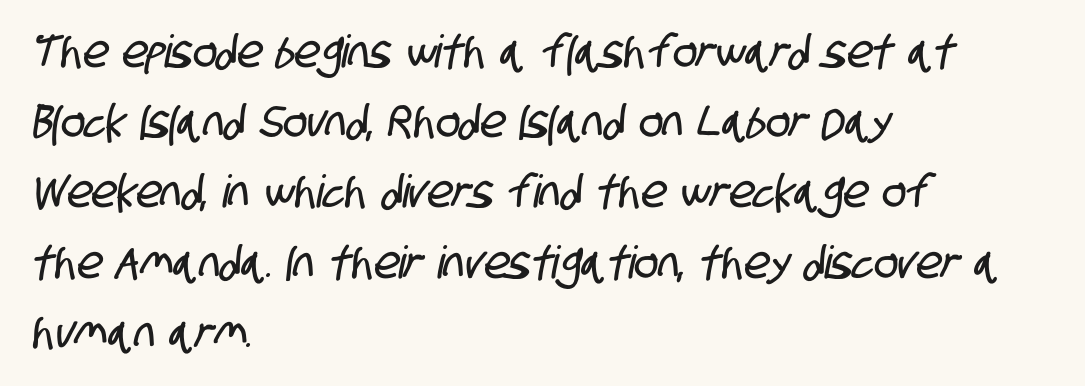
The image shows 45 px condensed sans-serif type; set left-aligned, normal line spacing (1.56x), normal letter spacing, not underlined; low stroke contrast and a large x-height.
